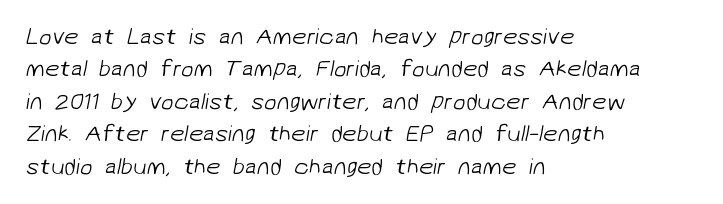
Successive baselines arrive at the customary interval. Standard letterfit; no display-style spreading of the glyphs. Any mark beneath the type? The region is blank. Every row of glyphs begins at an identical x-position on the left. The weight tops out at a normal text grade.
